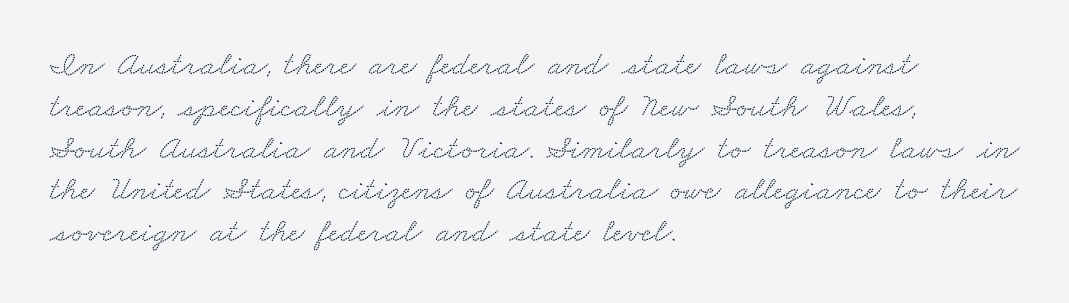
Q: Is the typeface a serif or a sans-serif typeface? A: Serif.
Q: Is the text underlined? A: No.
Q: How is the paragraph aligned? A: Left-aligned.
Q: Is the spacing between letters normal or unusually wide? A: Normal.
Q: Width (condensed, normal, or wide)? A: Wide.
Q: Stroke contrast? A: Low.
Q: x-height? A: Small.
Q: Monospaced? A: No.
